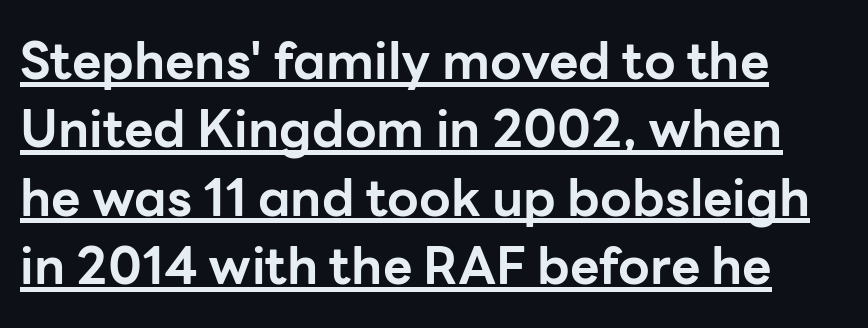
The image shows 51 px bold sans-serif type, upright; set normal line spacing (1.34x), normal letter spacing, underlined; low stroke contrast and a medium x-height.
